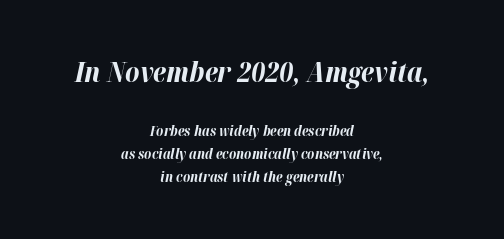
The image shows 28 px bold type, italic (leaning right); set centered, normal line spacing (1.65x), normal letter spacing, not underlined; the first (top) block is 2.0x larger; high stroke contrast and a medium x-height.
